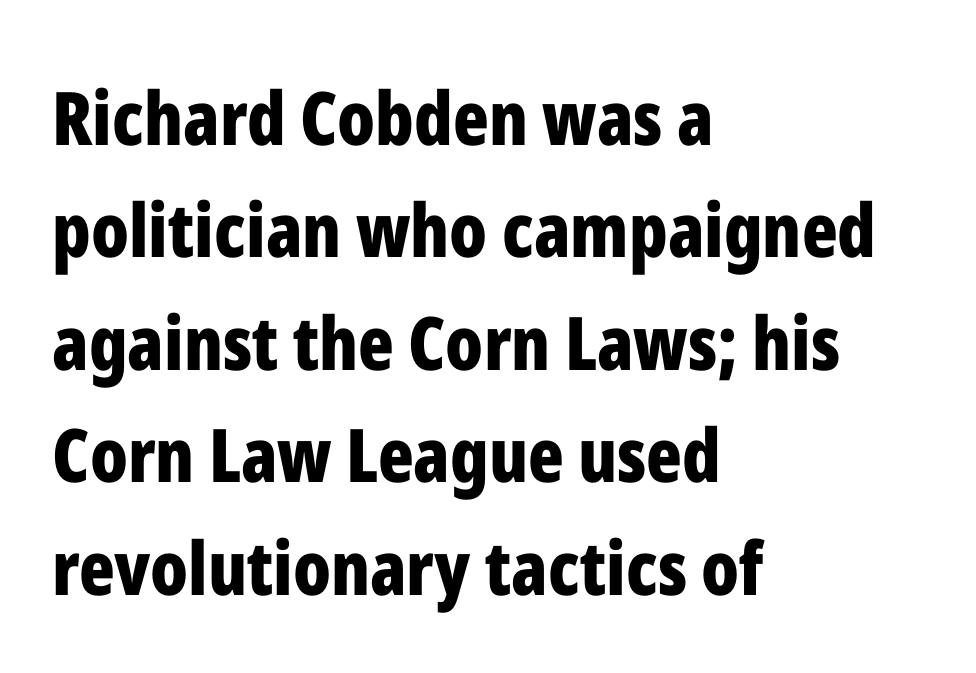
The image shows 74 px bold, condensed sans-serif type, upright; set left-aligned, normal line spacing (1.52x), normal letter spacing, not underlined; low stroke contrast and a medium x-height.
